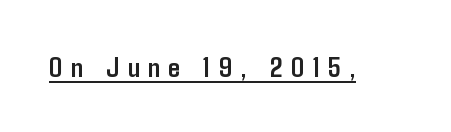
What weight is shown? A full bold with thick strokes. The rendering uses natural spacing where letterforms have individual widths. Characters remain perfectly vertical along every line. No feet cap the strokes, marking this as sans-serif type. These characters rest on top of a visible drawn line. The rendering inserts visible extra space after every character.
